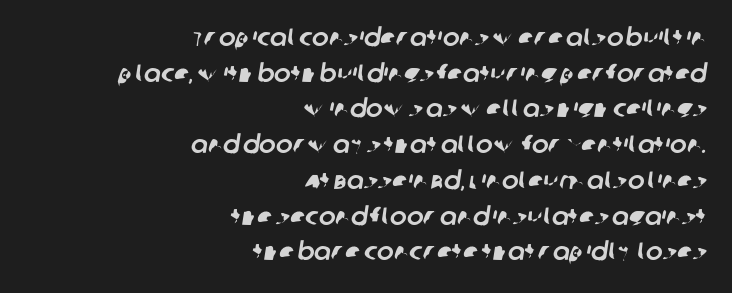
Q: Is the text underlined? A: No.
Q: How is the paragraph aligned? A: Right-aligned.
Q: Is the spacing between letters normal or unusually wide? A: Normal.
Q: Is the spacing between lines tight, normal or loose? A: Normal.
